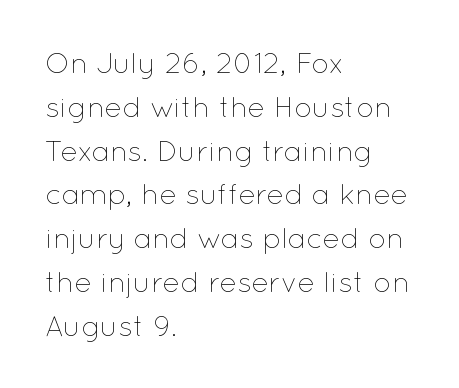
The image shows 29 px thin type, upright; set left-aligned, normal line spacing (1.51x), normal letter spacing, not underlined; low stroke contrast and a medium x-height.
